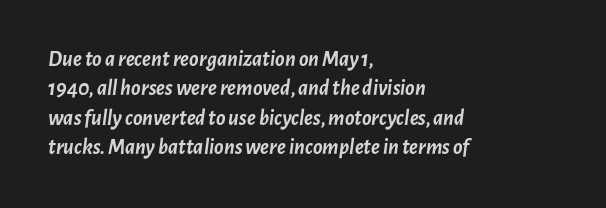
Q: Is the text bold? A: Yes.
Q: Is the text italic (slanted)? A: Yes, it leans right by about 7 degrees.
Q: Is the text underlined? A: No.
Q: How is the paragraph aligned? A: Left-aligned.
Q: Is the spacing between letters normal or unusually wide? A: Normal.
Q: Is the spacing between lines tight, normal or loose? A: Normal.
